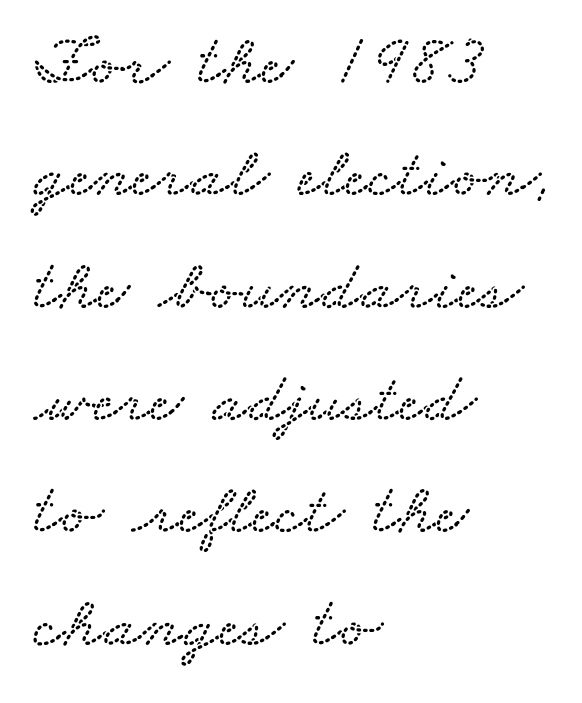
Notice how descenders clear the ascenders below comfortably — that's standard leading. Spacing verdict: proportional, widths tailored to each character. This rendering features lettering with no underline. Reading down the block, your eye returns to a fixed left position each line.
